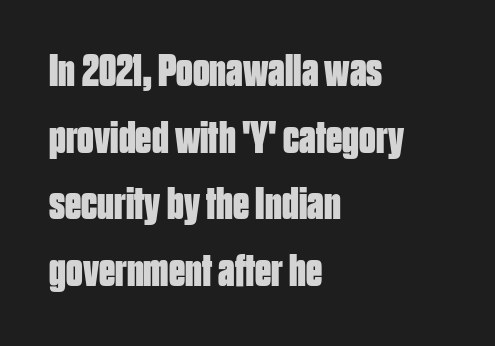
The image shows 46 px bold, condensed sans-serif type, upright; set left-aligned, normal line spacing (1.45x), normal letter spacing, not underlined; low stroke contrast and a large x-height.
